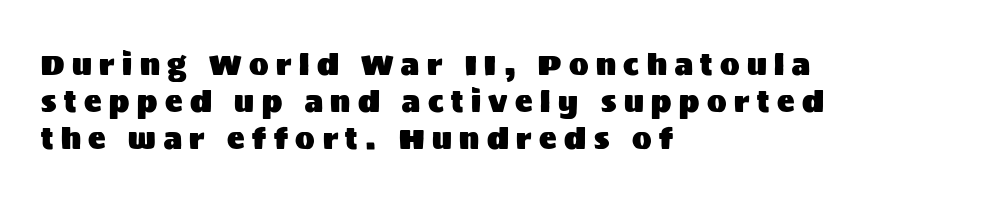
Underlining? Definitely not there. When letters stand straight like this, we call the style roman or upright. Varying glyph widths throughout — classic text-font behaviour. The rendering shows plain stroke endings on the letterforms — a sans-serif design. Compared with typical body copy, the letter spacing here is much looser.
